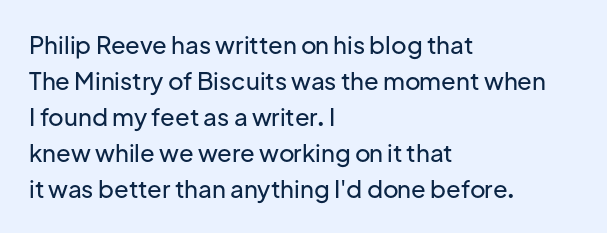
You can tell it's not italic because the verticals are truly vertical. Whoever set this chose a conventional vertical rhythm. The line texture is even and compact thanks to regular tracking. Each row of text sits above clean, open space.
